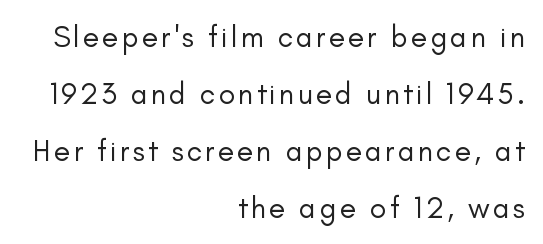
The image shows 30 px regular-weight sans-serif type, upright; set right-aligned, loose line spacing (1.9x), not underlined; low stroke contrast and a small x-height.
